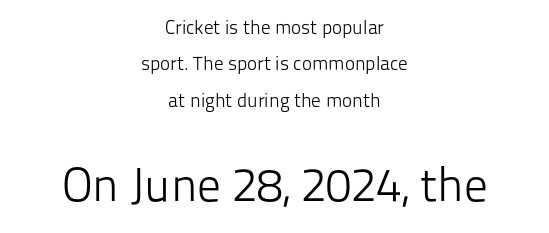
Q: Is the text bold? A: No.
Q: Is the text italic (slanted)? A: No, it is upright.
Q: Is the typeface a serif or a sans-serif typeface? A: Sans-serif.
Q: Is the text underlined? A: No.
Q: How is the paragraph aligned? A: Centered.
Q: Is the spacing between letters normal or unusually wide? A: Normal.
Q: Is the spacing between lines tight, normal or loose? A: Loose.
Q: Which block of text is set in a larger size, the first (top) or the second (bottom)? A: The second (bottom) one.
Q: Width (condensed, normal, or wide)? A: Normal.
Q: Stroke contrast? A: Low.
Q: x-height? A: Medium.
Q: Monospaced? A: No.
